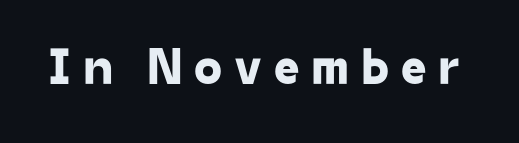
The passage shown is not underscored anywhere. What kind of face is this? One without serifs — a sans. Tracking value appears strongly positive — letters spread wide. The letters advance in unequal steps, a hallmark of proportional type.
